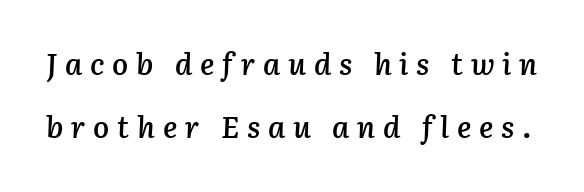
Q: Is the text bold? A: Semi-bold.
Q: Is the text italic (slanted)? A: Yes, it leans right by about 3 degrees.
Q: Is the text underlined? A: No.
Q: Is the spacing between letters normal or unusually wide? A: Unusually wide.
Q: Is the spacing between lines tight, normal or loose? A: Loose.
Q: Width (condensed, normal, or wide)? A: Normal.
Q: Stroke contrast? A: Low.
Q: x-height? A: Medium.
Q: Monospaced? A: No.
